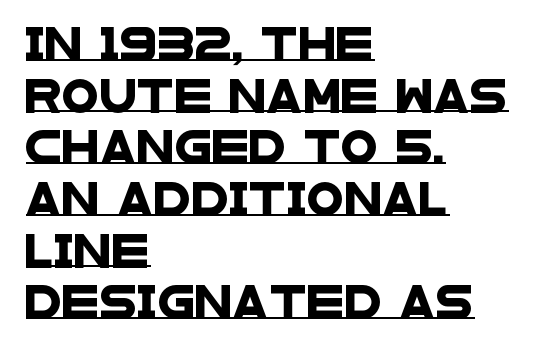
The image shows 34 px wide sans-serif type; set left-aligned, normal line spacing (1.52x), normal letter spacing, underlined; low stroke contrast and a large x-height.
